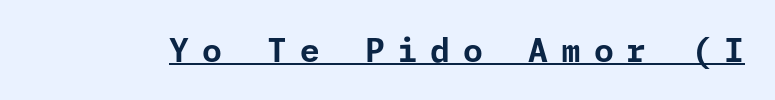
Q: Is the text bold? A: Yes.
Q: Is the text italic (slanted)? A: No, it is upright.
Q: Is the typeface a serif or a sans-serif typeface? A: Sans-serif.
Q: Is the text underlined? A: Yes.
Q: Is the spacing between letters normal or unusually wide? A: Unusually wide.
Q: Width (condensed, normal, or wide)? A: Normal.
Q: Stroke contrast? A: Low.
Q: x-height? A: Medium.
